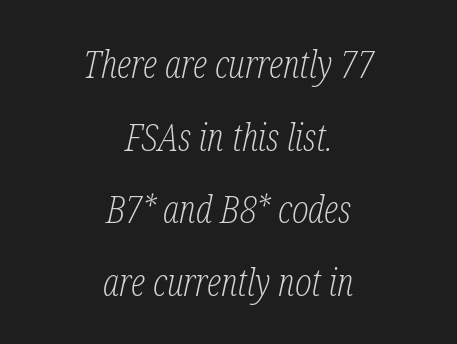
{"serif": "yes", "italic": "yes", "lean": "right", "slant_degrees": 12, "bold": "no", "weight": "light", "width": "condensed", "stroke_contrast": "low", "x_height": "medium", "monospaced": "no", "underline": "no", "align": "center", "line_spacing_ratio": 1.86, "letter_spacing": "normal", "letter_spacing_em": 0.0, "glyph_px": 39}
